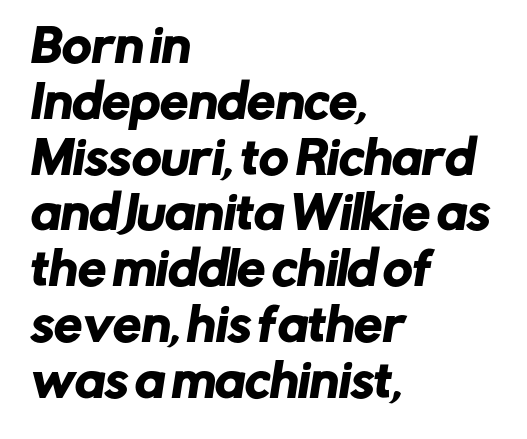
Q: Is the typeface a serif or a sans-serif typeface? A: Sans-serif.
Q: Is the text underlined? A: No.
Q: How is the paragraph aligned? A: Left-aligned.
Q: Is the spacing between letters normal or unusually wide? A: Normal.
Q: Width (condensed, normal, or wide)? A: Normal.
Q: Stroke contrast? A: Low.
Q: x-height? A: Medium.
Q: Monospaced? A: No.
